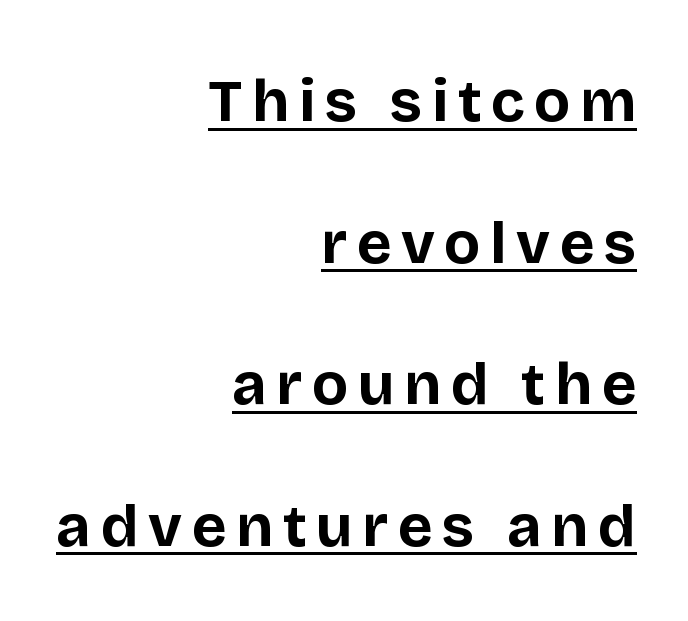
{"serif": "no", "italic": "no", "bold": "yes", "weight": "bold", "width": "normal", "stroke_contrast": "low", "x_height": "large", "monospaced": "no", "underline": "yes", "align": "right", "line_spacing": "loose", "line_spacing_ratio": 2.36, "glyph_px": 60}
